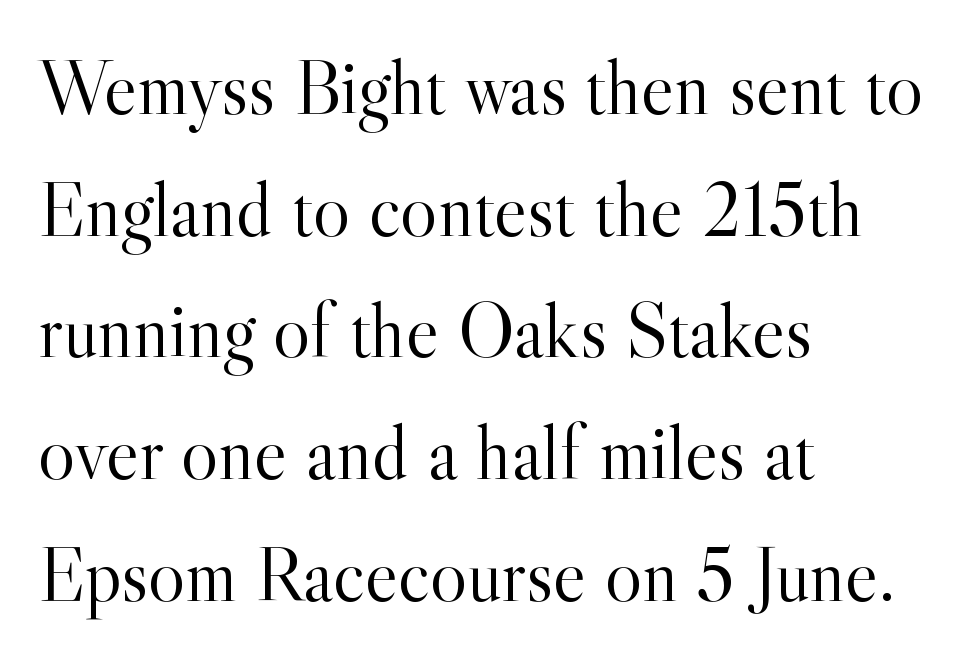
The image shows 78 px light serif type, upright; set left-aligned, normal line spacing (1.56x), normal letter spacing, not underlined; a small x-height.
